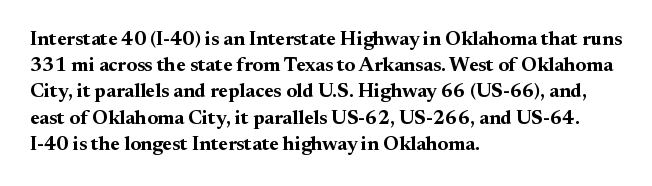
Q: Is the text bold? A: Yes.
Q: Is the text italic (slanted)? A: No, it is upright.
Q: Is the text underlined? A: No.
Q: How is the paragraph aligned? A: Left-aligned.
Q: Is the spacing between letters normal or unusually wide? A: Normal.
Q: Is the spacing between lines tight, normal or loose? A: Normal.
